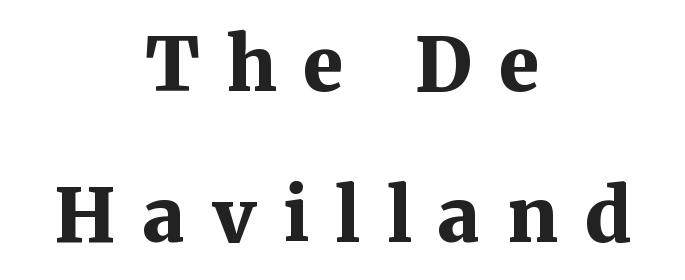
Only glyphs here, with clear space below each row. Heavy-handed strokes throughout: this text is bold. Centered paragraph, ragged on both sides. Someone cranked the tracking dial way up on this one. Each letter's strokes conclude with small projecting serifs. These lines are rendered in a variable-pitch font.
